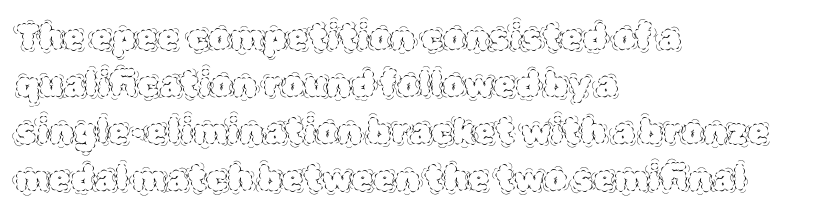
The image shows 35 px thin type, upright; set left-aligned, normal line spacing (1.34x), normal letter spacing, not underlined; a large x-height.
